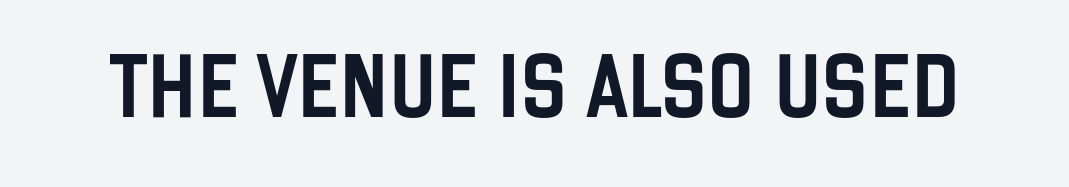
Q: Is the text italic (slanted)? A: No, it is upright.
Q: Is the typeface a serif or a sans-serif typeface? A: Sans-serif.
Q: Is the text underlined? A: No.
Q: Is the spacing between letters normal or unusually wide? A: Normal.
Q: Width (condensed, normal, or wide)? A: Condensed.
Q: Stroke contrast? A: Low.
Q: x-height? A: Large.
Q: Monospaced? A: No.
